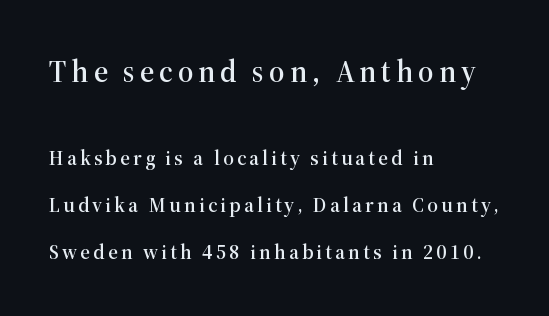
Honestly, the rows look like they've been pulled way apart. The paragraph shown leans on its left margin. Each letter's strokes conclude with small projecting serifs. Character widths vary here, with narrow letters taking less room than wide ones. Each row of text sits above clean, open space.
